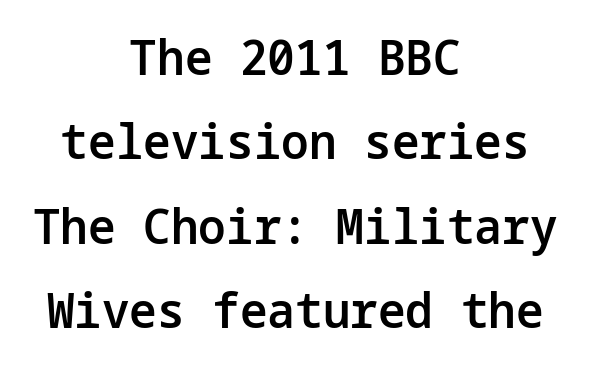
Alignment: centered. The lettering stays uniformly vertical, giving the passage a roman look. No word sits above an underline. A bit beefed up — I'd call it semibold rather than bold. Serifs: no, the terminals of the letterforms are clean. These lines keep a tight, regular rhythm from letter to letter.
